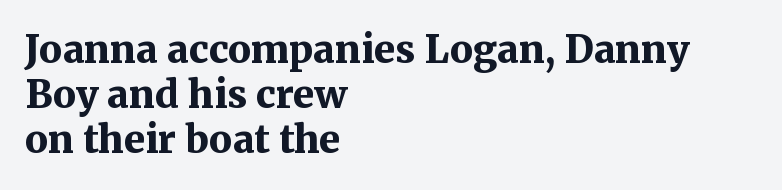
Q: Is the text bold? A: Yes.
Q: Is the text italic (slanted)? A: No, it is upright.
Q: Is the typeface a serif or a sans-serif typeface? A: Serif.
Q: Is the text underlined? A: No.
Q: How is the paragraph aligned? A: Left-aligned.
Q: Is the spacing between letters normal or unusually wide? A: Normal.
Q: Width (condensed, normal, or wide)? A: Normal.
Q: Stroke contrast? A: Medium.
Q: x-height? A: Medium.
Q: Monospaced? A: No.
